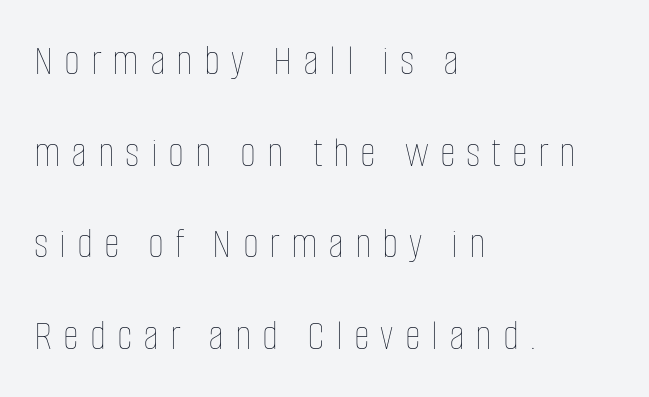
This sample trades compactness for vertical openness between lines. Display-style spreading of the glyphs; the letterfit is very open. Ordinary non-slanted type is in use. The lines are quadded left. Anything drawn beneath the words? Only blank space. The typeface has the unassuming heft of standard copy or less.
